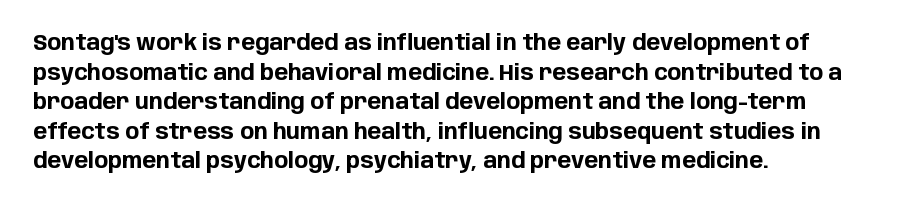
{"italic": "no", "bold": "yes", "underline": "no", "align": "left", "line_spacing": "normal", "line_spacing_ratio": 1.41, "letter_spacing": "normal", "letter_spacing_em": 0.0, "glyph_px": 21}
